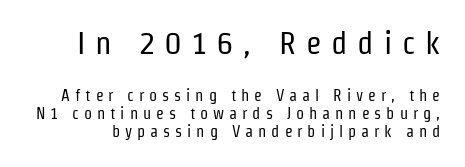
Q: Is the text bold? A: No.
Q: Is the text italic (slanted)? A: No, it is upright.
Q: Is the typeface a serif or a sans-serif typeface? A: Sans-serif.
Q: Is the text underlined? A: No.
Q: Is the spacing between letters normal or unusually wide? A: Unusually wide.
Q: Is the spacing between lines tight, normal or loose? A: Tight.
Q: Which block of text is set in a larger size, the first (top) or the second (bottom)? A: The first (top) one.
Q: Width (condensed, normal, or wide)? A: Condensed.
Q: Stroke contrast? A: Low.
Q: x-height? A: Medium.
Q: Monospaced? A: No.
